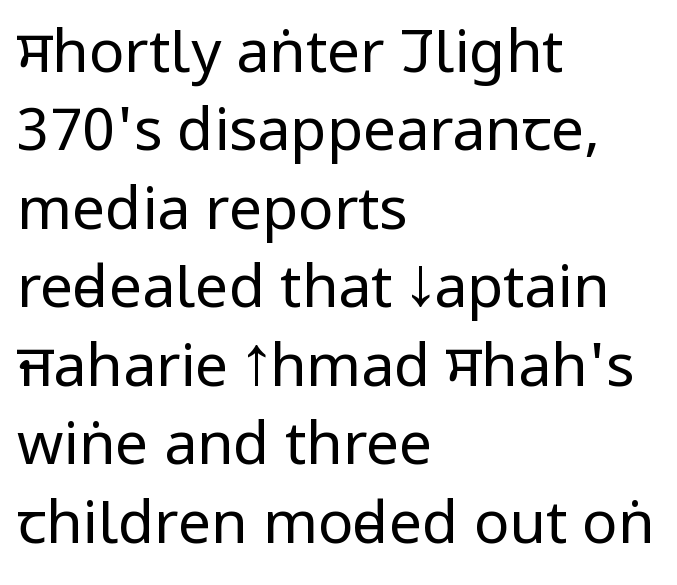
Q: Is the text bold? A: No.
Q: Is the text italic (slanted)? A: No, it is upright.
Q: Is the typeface a serif or a sans-serif typeface? A: Sans-serif.
Q: Is the text underlined? A: No.
Q: How is the paragraph aligned? A: Left-aligned.
Q: Is the spacing between letters normal or unusually wide? A: Normal.
Q: Is the spacing between lines tight, normal or loose? A: Normal.
Q: Width (condensed, normal, or wide)? A: Condensed.
Q: Stroke contrast? A: Low.
Q: x-height? A: Large.
Q: Monospaced? A: No.
